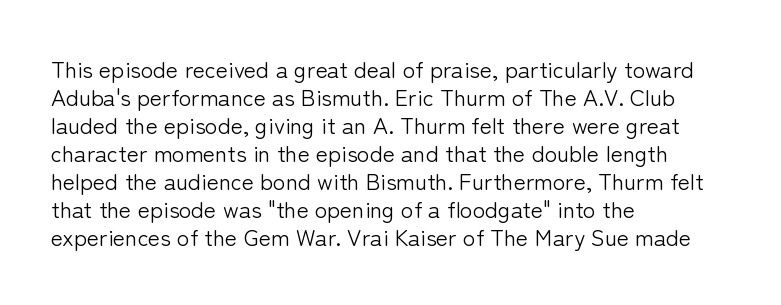
The image shows 23 px text type, upright; set left-aligned, line spacing 1.22x, normal letter spacing, not underlined.
